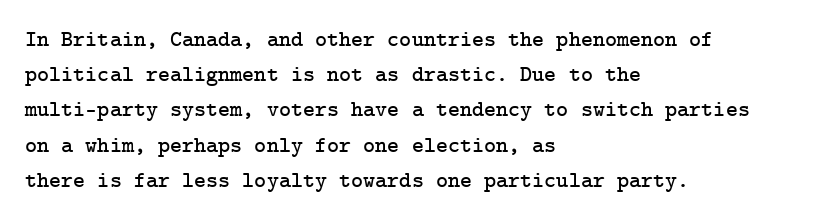
{"italic": "no", "underline": "no", "align": "left", "line_spacing": "normal", "line_spacing_ratio": 1.53, "letter_spacing": "normal", "letter_spacing_em": 0.0, "glyph_px": 23}
